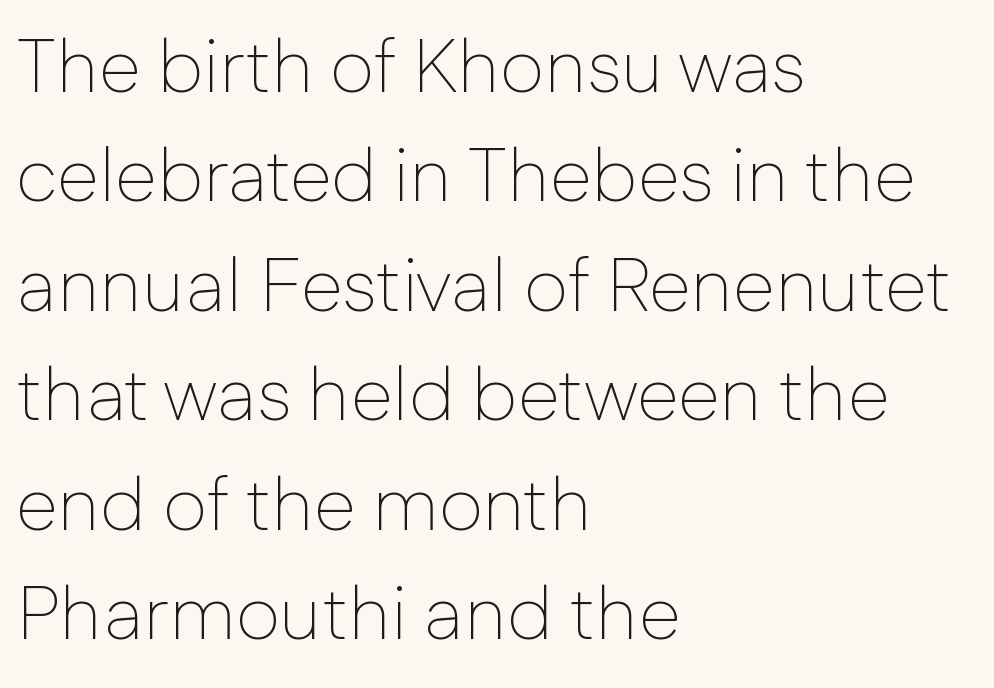
The image shows 76 px thin sans-serif type, upright; set left-aligned, normal line spacing (1.44x), normal letter spacing, not underlined; low stroke contrast and a medium x-height.
